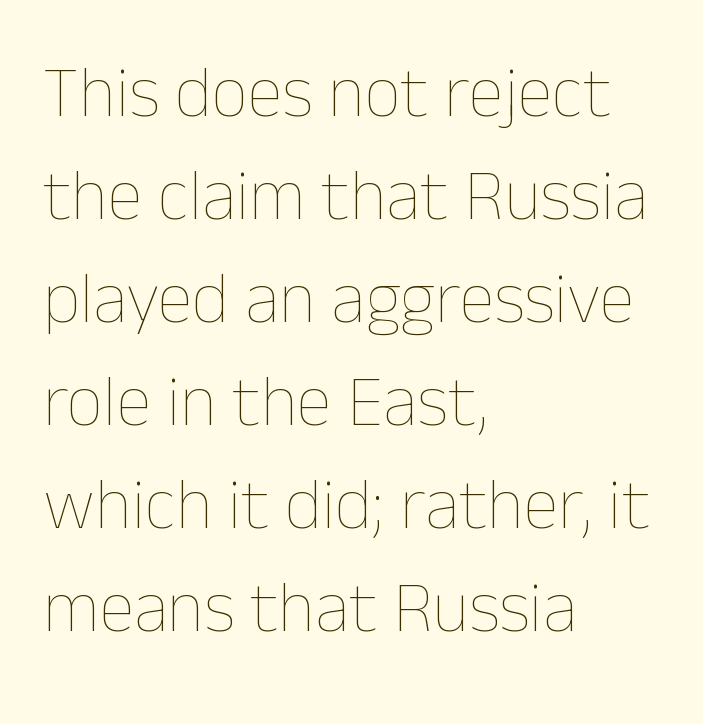
Q: Is the text bold? A: No.
Q: Is the text italic (slanted)? A: No, it is upright.
Q: Is the text underlined? A: No.
Q: How is the paragraph aligned? A: Left-aligned.
Q: Is the spacing between letters normal or unusually wide? A: Normal.
Q: Is the spacing between lines tight, normal or loose? A: Normal.
Q: Width (condensed, normal, or wide)? A: Normal.
Q: Stroke contrast? A: Low.
Q: x-height? A: Medium.
Q: Monospaced? A: No.
